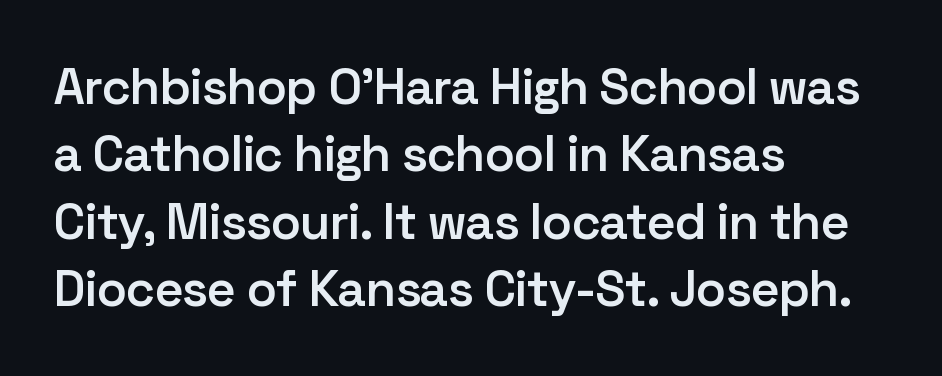
Q: Is the text bold? A: Semi-bold.
Q: Is the text italic (slanted)? A: No, it is upright.
Q: Is the typeface a serif or a sans-serif typeface? A: Sans-serif.
Q: Is the text underlined? A: No.
Q: How is the paragraph aligned? A: Left-aligned.
Q: Is the spacing between letters normal or unusually wide? A: Normal.
Q: Is the spacing between lines tight, normal or loose? A: Normal.
Q: Width (condensed, normal, or wide)? A: Normal.
Q: Stroke contrast? A: Low.
Q: x-height? A: Medium.
Q: Monospaced? A: No.
